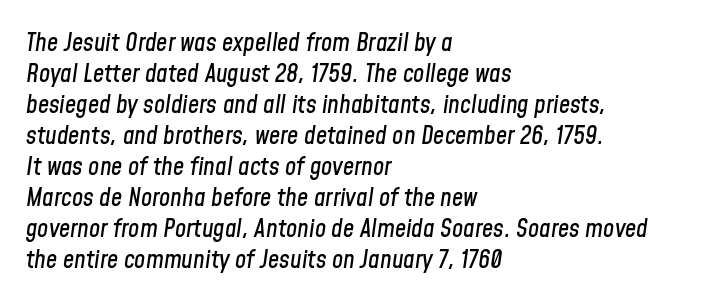
The image shows 25 px text type, italic (leaning right); set left-aligned, line spacing 1.24x, normal letter spacing, not underlined.
